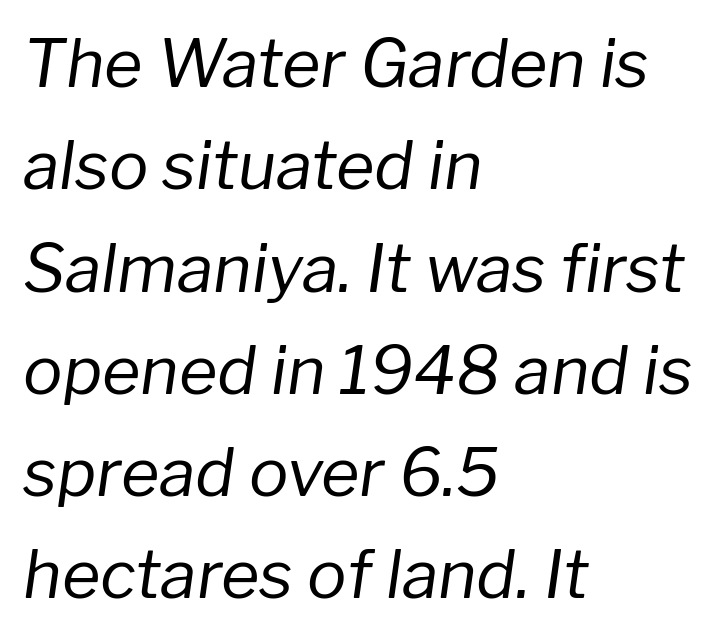
Q: Is the text bold? A: No.
Q: Is the text italic (slanted)? A: Yes, it leans right by about 8 degrees.
Q: Is the text underlined? A: No.
Q: How is the paragraph aligned? A: Left-aligned.
Q: Is the spacing between letters normal or unusually wide? A: Normal.
Q: Is the spacing between lines tight, normal or loose? A: Normal.
Q: Width (condensed, normal, or wide)? A: Normal.
Q: Stroke contrast? A: Low.
Q: x-height? A: Medium.
Q: Monospaced? A: No.
